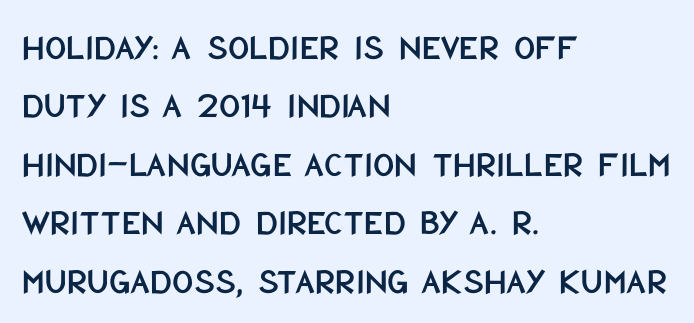
Q: Is the text italic (slanted)? A: No, it is upright.
Q: Is the typeface a serif or a sans-serif typeface? A: Sans-serif.
Q: Is the text underlined? A: No.
Q: How is the paragraph aligned? A: Left-aligned.
Q: Is the spacing between letters normal or unusually wide? A: Normal.
Q: Is the spacing between lines tight, normal or loose? A: Normal.
Q: Width (condensed, normal, or wide)? A: Condensed.
Q: Stroke contrast? A: Low.
Q: x-height? A: Large.
Q: Monospaced? A: No.
